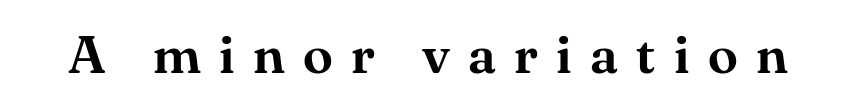
Font category for this specimen: serif. The passage shown is not underscored anywhere. When letters stand straight like this, we call the style roman or upright. Spacing verdict: proportional, widths tailored to each character. Honestly, the letter spacing is so wide it's the main thing you notice.
